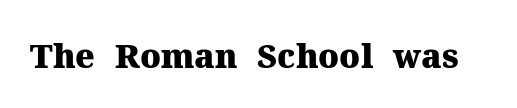
Glyph-to-glyph distance matches everyday printed text. The foot of each line stays bare and open. No italicization has been applied; the sample stays upright. Here the designer chose a conventional face with non-uniform glyph widths.
